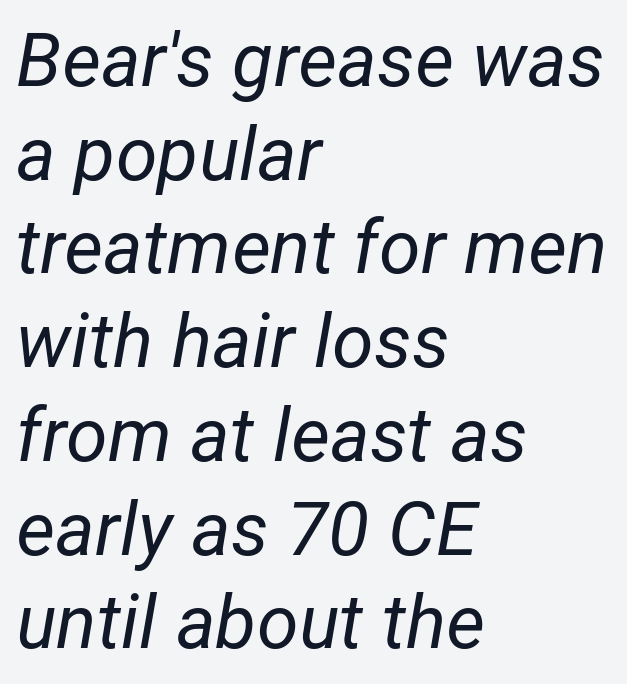
{"italic": "yes", "lean": "right", "slant_degrees": 12, "bold": "no", "weight": "regular", "width": "normal", "stroke_contrast": "low", "x_height": "medium", "monospaced": "no", "underline": "no", "align": "left", "line_spacing": "normal", "line_spacing_ratio": 1.25, "letter_spacing": "normal", "letter_spacing_em": 0.0, "glyph_px": 75}
